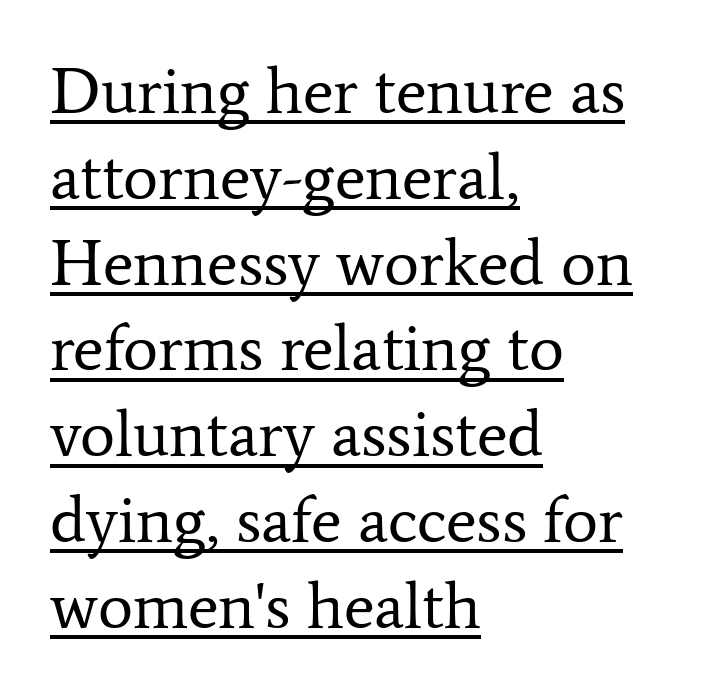
The image shows 66 px regular-weight serif type, upright; set left-aligned, normal line spacing (1.3x), normal letter spacing, underlined; low stroke contrast and a medium x-height.
